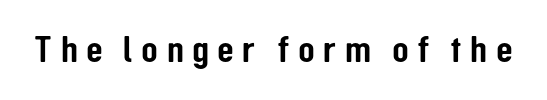
{"serif": "no", "italic": "no", "width": "condensed", "stroke_contrast": "low", "x_height": "medium", "monospaced": "no", "underline": "no", "letter_spacing": "wide", "letter_spacing_em": 0.21, "glyph_px": 39}
